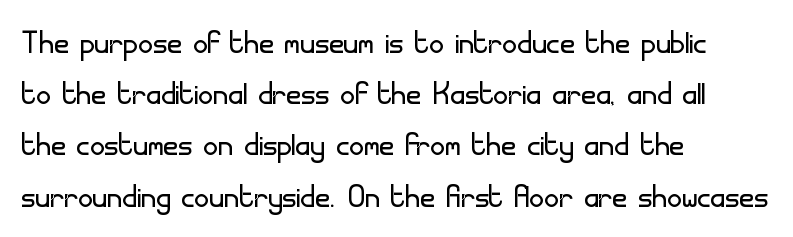
Q: Is the text bold? A: No.
Q: Is the text italic (slanted)? A: No, it is upright.
Q: Is the typeface a serif or a sans-serif typeface? A: Sans-serif.
Q: Is the text underlined? A: No.
Q: How is the paragraph aligned? A: Left-aligned.
Q: Is the spacing between letters normal or unusually wide? A: Normal.
Q: Is the spacing between lines tight, normal or loose? A: Normal.
Q: Width (condensed, normal, or wide)? A: Normal.
Q: Stroke contrast? A: Low.
Q: x-height? A: Small.
Q: Monospaced? A: No.
